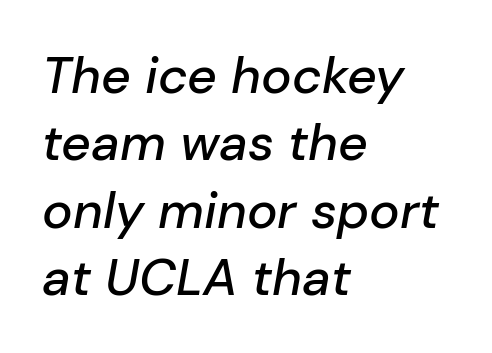
The image shows 51 px text type, italic (leaning right); set left-aligned, normal line spacing (1.32x), normal letter spacing, not underlined; low stroke contrast and a medium x-height.
